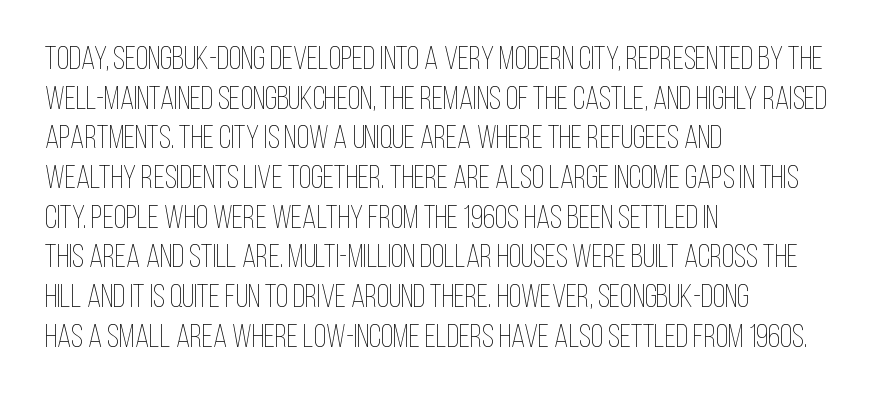
{"italic": "no", "bold": "no", "weight": "thin", "width": "condensed", "stroke_contrast": "low", "x_height": "large", "monospaced": "no", "underline": "no", "align": "left", "line_spacing_ratio": 1.24, "letter_spacing": "normal", "letter_spacing_em": 0.0, "glyph_px": 32}
